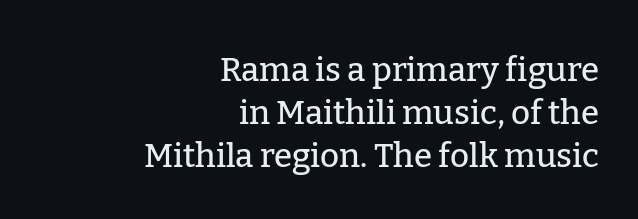
The image shows 33 px serif type, upright; set right-aligned, normal line spacing (1.3x), normal letter spacing, not underlined; low stroke contrast and a medium x-height.
